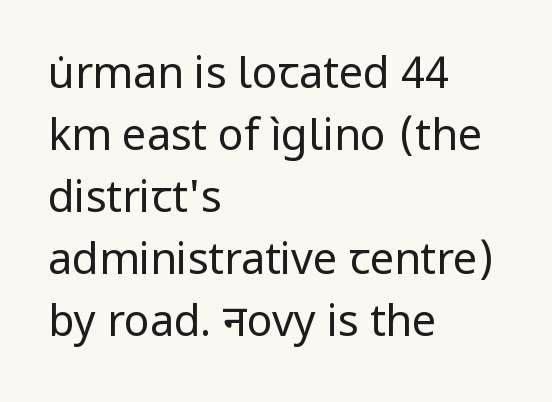
{"serif": "no", "italic": "no", "bold": "no", "weight": "regular", "width": "normal", "stroke_contrast": "low", "x_height": "medium", "monospaced": "no", "underline": "no", "align": "left", "line_spacing": "normal", "line_spacing_ratio": 1.44, "letter_spacing": "normal", "letter_spacing_em": 0.0, "glyph_px": 43}
